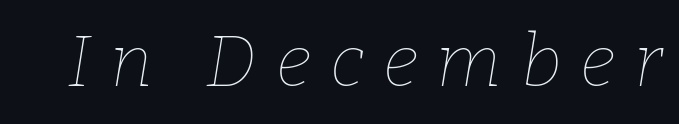
These lines were composed using italics. No letter is thick-stroked: the sample isn't bold. The baseline area is clear. Someone cranked the tracking dial way up on this one. A typesetter would call this proportional, since set widths differ per character.
